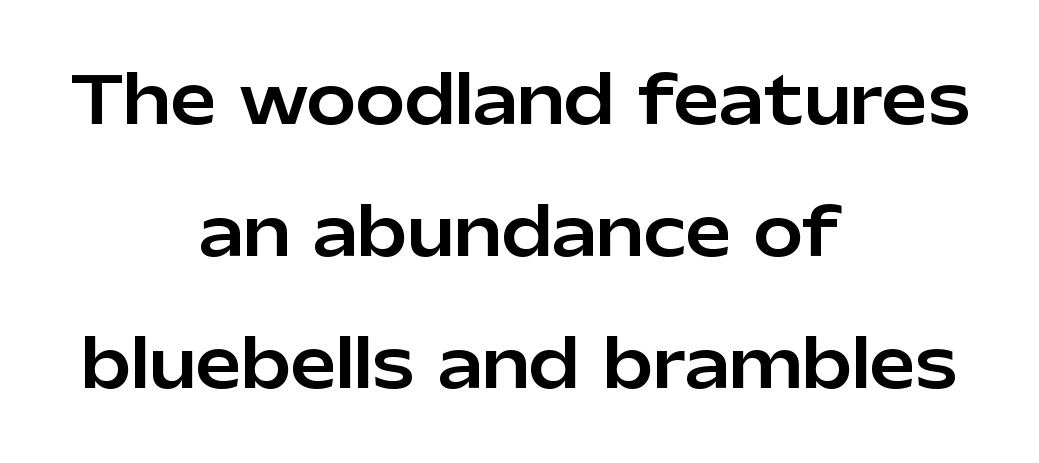
The image shows 66 px sans-serif type, upright; set centered, loose line spacing (2.0x), normal letter spacing, not underlined; low stroke contrast and a medium x-height.
